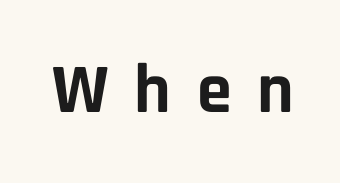
The image shows 70 px bold sans-serif type, upright; set unusually wide letter spacing (+0.37 em), not underlined; low stroke contrast and a large x-height.
